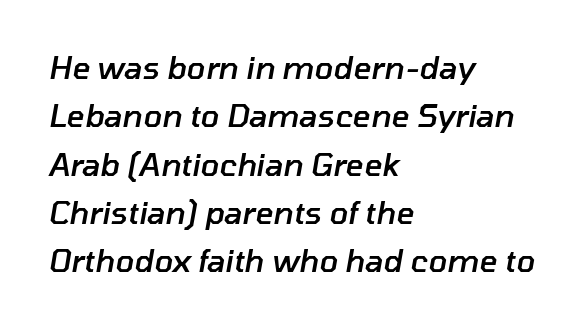
{"italic": "yes", "lean": "right", "slant_degrees": 10, "bold": "semi", "weight": "semibold", "width": "normal", "stroke_contrast": "low", "x_height": "medium", "monospaced": "no", "underline": "no", "align": "left", "line_spacing": "normal", "line_spacing_ratio": 1.56, "letter_spacing": "normal", "letter_spacing_em": 0.0, "glyph_px": 31}
